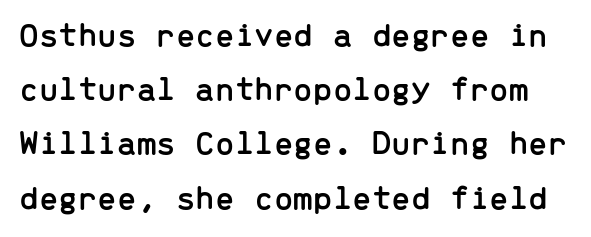
Q: Is the text italic (slanted)? A: No, it is upright.
Q: Is the typeface a serif or a sans-serif typeface? A: Sans-serif.
Q: Is the text underlined? A: No.
Q: Is the spacing between letters normal or unusually wide? A: Normal.
Q: Is the spacing between lines tight, normal or loose? A: Normal.
Q: Width (condensed, normal, or wide)? A: Normal.
Q: Stroke contrast? A: Low.
Q: x-height? A: Medium.
Q: Monospaced? A: Yes.
